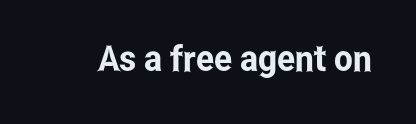
{"serif": "no", "italic": "no", "width": "condensed", "stroke_contrast": "low", "x_height": "medium", "monospaced": "no", "underline": "no", "letter_spacing": "normal", "letter_spacing_em": 0.0, "glyph_px": 36}
